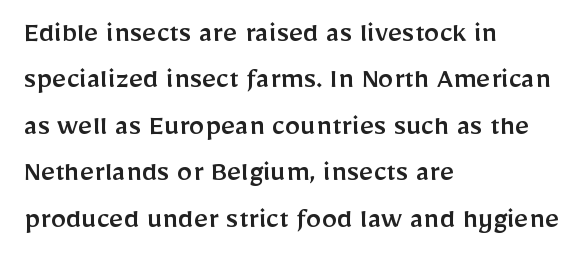
The image shows 31 px sans-serif type, upright; set left-aligned, normal line spacing (1.5x), normal letter spacing, not underlined; low stroke contrast and a medium x-height.
